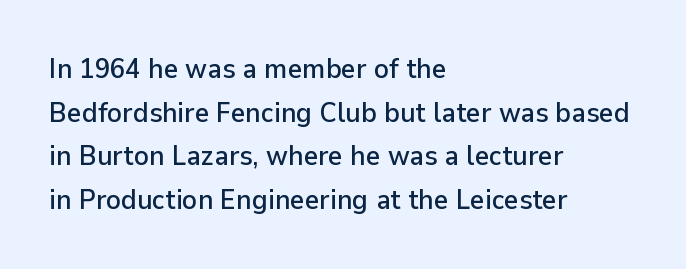
{"serif": "no", "italic": "no", "width": "normal", "stroke_contrast": "low", "x_height": "medium", "monospaced": "no", "underline": "no", "align": "left", "line_spacing": "normal", "line_spacing_ratio": 1.56, "letter_spacing": "normal", "letter_spacing_em": 0.0, "glyph_px": 28}
